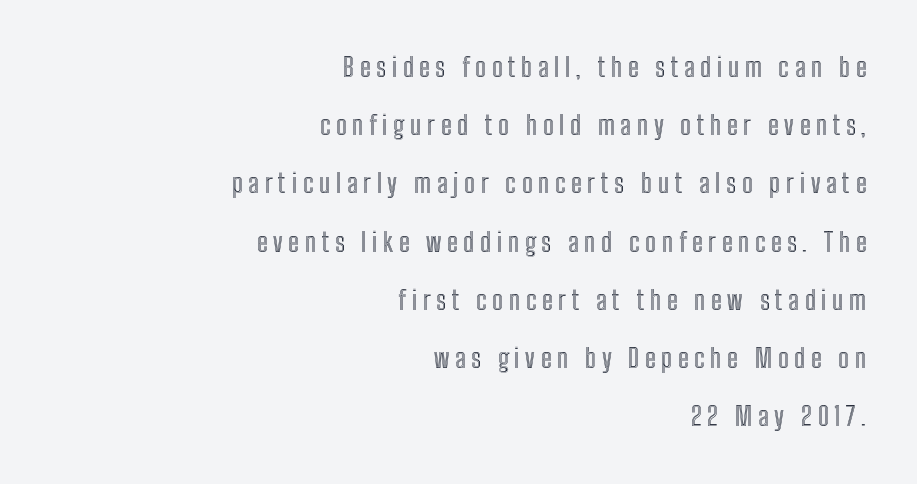
The image shows 26 px text type, upright; set right-aligned, loose line spacing (2.24x), unusually wide letter spacing (+0.22 em), not underlined.
